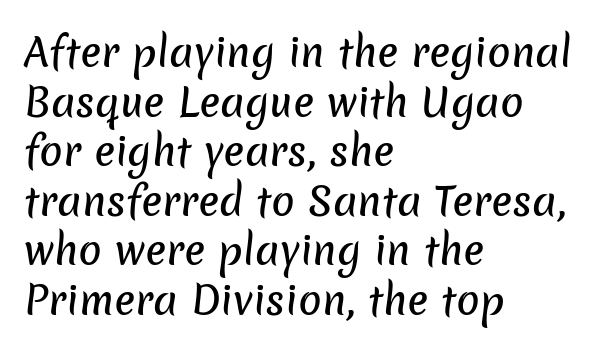
Whoever set this chose a conventional vertical rhythm. The foot of each line stays bare and open. In terms of letterspacing, this is plain default setting. Notice how the passage keeps a crisp vertical edge on the left only. The rendering shows plain stroke endings on the letterforms — a sans-serif design.
